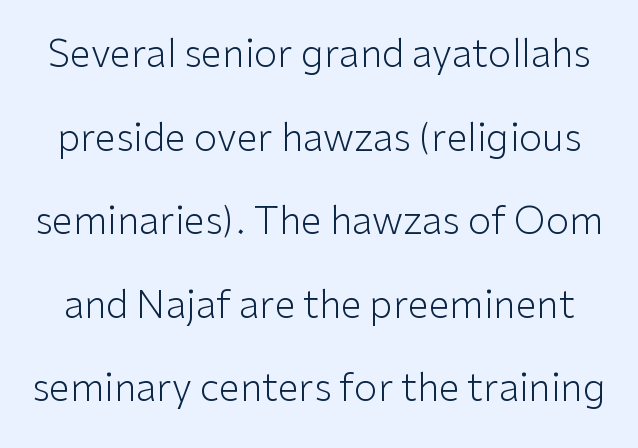
{"serif": "no", "italic": "no", "bold": "no", "weight": "light", "width": "normal", "stroke_contrast": "low", "x_height": "medium", "monospaced": "no", "underline": "no", "line_spacing": "loose", "line_spacing_ratio": 2.2, "letter_spacing": "normal", "letter_spacing_em": 0.0, "glyph_px": 38}
